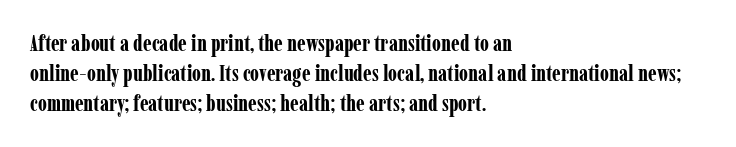
The image shows 22 px bold type, upright; set left-aligned, normal line spacing (1.36x), normal letter spacing, not underlined.
